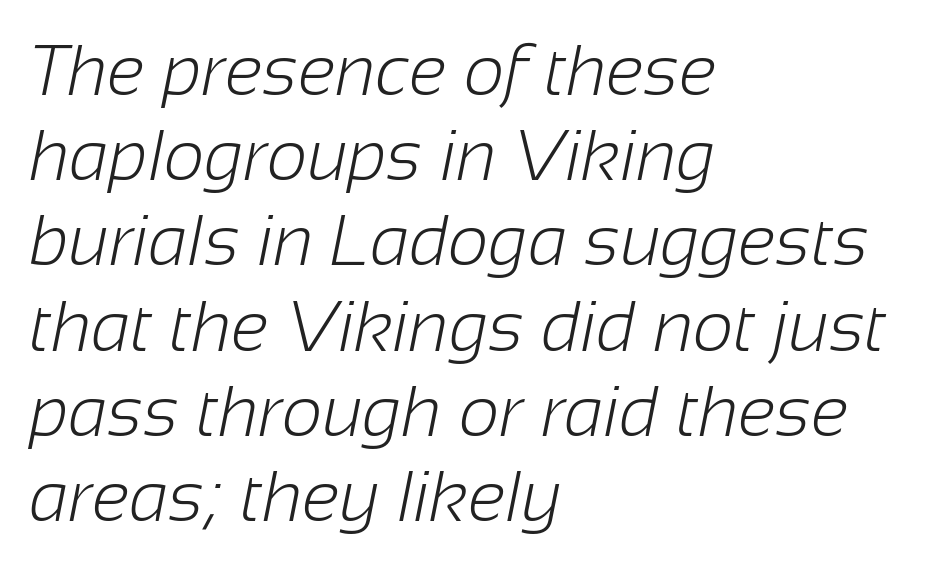
{"serif": "no", "bold": "no", "weight": "light", "width": "normal", "stroke_contrast": "low", "x_height": "medium", "monospaced": "no", "underline": "no", "align": "left", "line_spacing_ratio": 1.2, "letter_spacing": "normal", "letter_spacing_em": 0.0, "glyph_px": 71}
